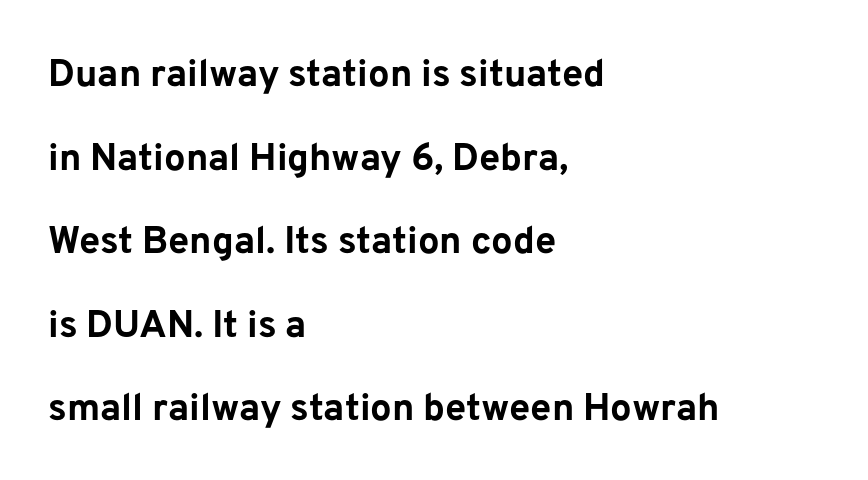
{"serif": "no", "italic": "no", "bold": "yes", "weight": "bold", "width": "normal", "stroke_contrast": "low", "x_height": "medium", "monospaced": "no", "underline": "no", "align": "left", "line_spacing": "loose", "line_spacing_ratio": 2.2, "letter_spacing": "normal", "letter_spacing_em": 0.0, "glyph_px": 38}
